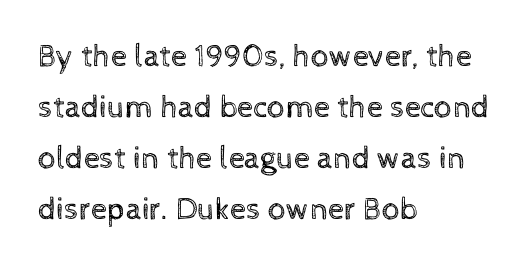
Posture: vertical. The passage is arranged the way most books set body copy — flush left. Regular leading. On a weight scale, this lands at 450 or below.
